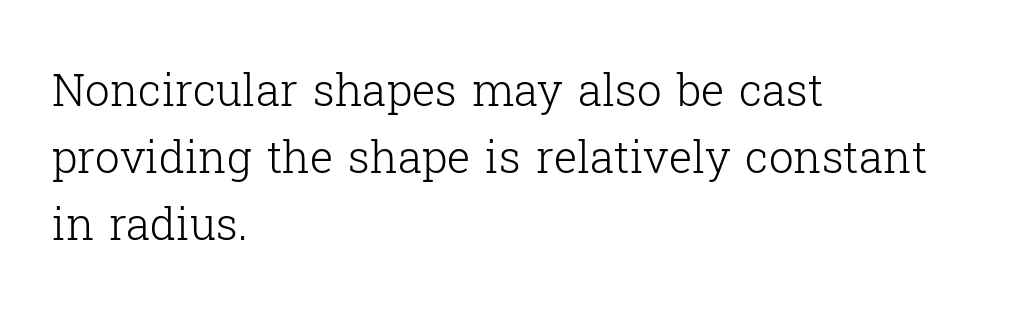
{"serif": "yes", "italic": "no", "bold": "no", "weight": "light", "width": "normal", "stroke_contrast": "low", "x_height": "medium", "monospaced": "no", "underline": "no", "align": "left", "line_spacing": "normal", "line_spacing_ratio": 1.52, "letter_spacing": "normal", "letter_spacing_em": 0.0, "glyph_px": 44}
